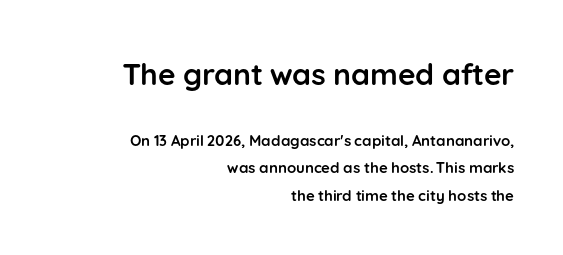
Q: Is the text bold? A: Yes.
Q: Is the text italic (slanted)? A: No, it is upright.
Q: Is the typeface a serif or a sans-serif typeface? A: Sans-serif.
Q: Is the text underlined? A: No.
Q: How is the paragraph aligned? A: Right-aligned.
Q: Is the spacing between letters normal or unusually wide? A: Normal.
Q: Which block of text is set in a larger size, the first (top) or the second (bottom)? A: The first (top) one.
Q: Width (condensed, normal, or wide)? A: Normal.
Q: Stroke contrast? A: Low.
Q: x-height? A: Medium.
Q: Monospaced? A: No.
